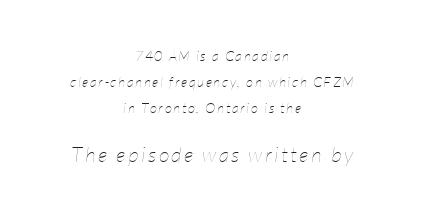
{"italic": "yes", "lean": "right", "slant_degrees": 7, "bold": "no", "underline": "no", "align": "center", "line_spacing_ratio": 1.84, "larger_block": "second", "size_ratio": 1.5, "glyph_px": 21}
